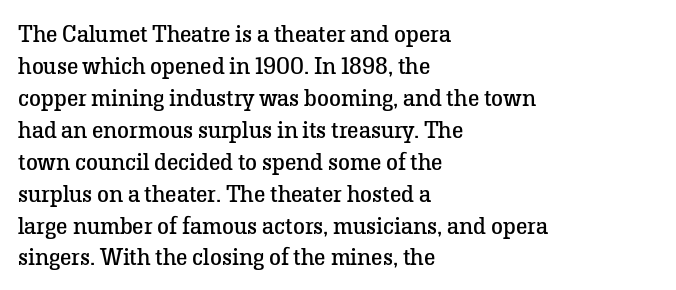
Q: Is the text bold? A: No.
Q: Is the text italic (slanted)? A: No, it is upright.
Q: Is the text underlined? A: No.
Q: How is the paragraph aligned? A: Left-aligned.
Q: Is the spacing between letters normal or unusually wide? A: Normal.
Q: Is the spacing between lines tight, normal or loose? A: Normal.
